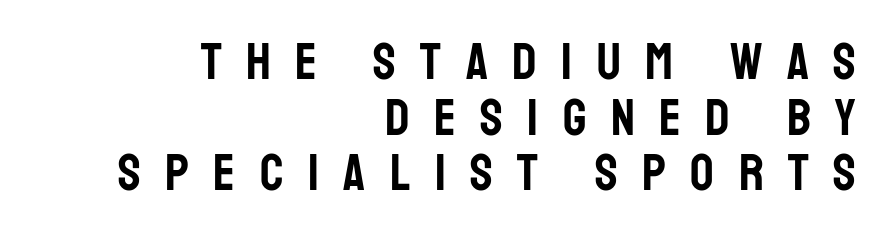
{"serif": "no", "italic": "no", "width": "condensed", "stroke_contrast": "low", "x_height": "large", "monospaced": "no", "underline": "no", "align": "right", "line_spacing": "tight", "line_spacing_ratio": 1.07, "letter_spacing": "wide", "letter_spacing_em": 0.47, "glyph_px": 52}
